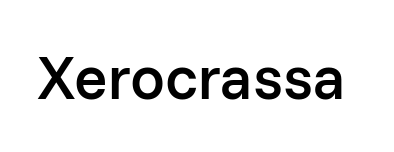
Q: Is the text bold? A: Semi-bold.
Q: Is the text italic (slanted)? A: No, it is upright.
Q: Is the typeface a serif or a sans-serif typeface? A: Sans-serif.
Q: Is the text underlined? A: No.
Q: Is the spacing between letters normal or unusually wide? A: Normal.
Q: Width (condensed, normal, or wide)? A: Normal.
Q: Stroke contrast? A: Low.
Q: x-height? A: Medium.
Q: Monospaced? A: No.
